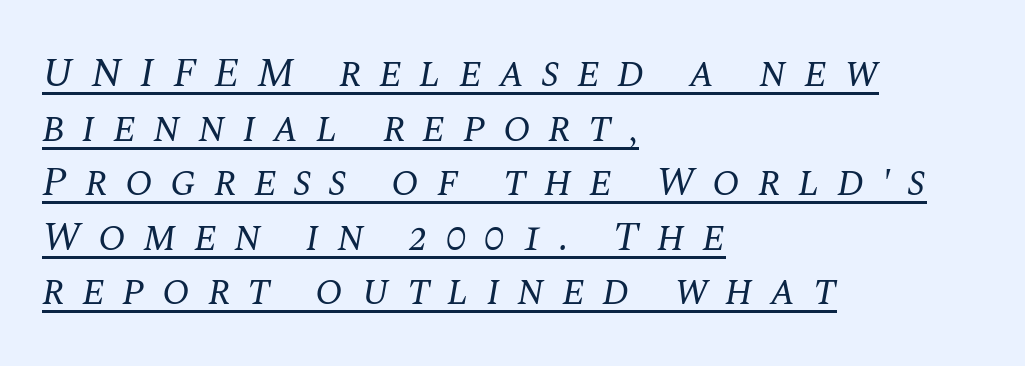
{"serif": "yes", "italic": "yes", "lean": "right", "slant_degrees": 10, "bold": "no", "weight": "regular", "width": "normal", "stroke_contrast": "medium", "x_height": "large", "monospaced": "no", "underline": "yes", "align": "left", "line_spacing": "normal", "line_spacing_ratio": 1.33, "letter_spacing": "wide", "letter_spacing_em": 0.42, "glyph_px": 41}
